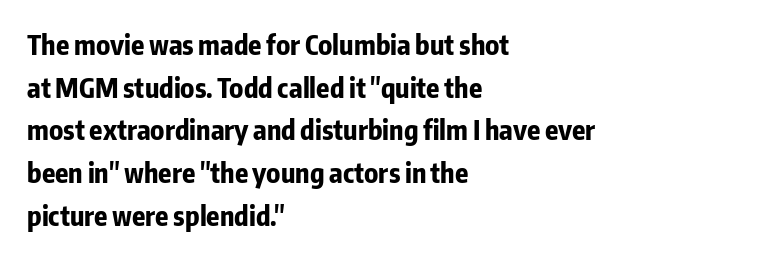
{"italic": "no", "bold": "yes", "underline": "no", "align": "left", "line_spacing": "normal", "line_spacing_ratio": 1.58, "letter_spacing": "normal", "letter_spacing_em": 0.0, "glyph_px": 27}
